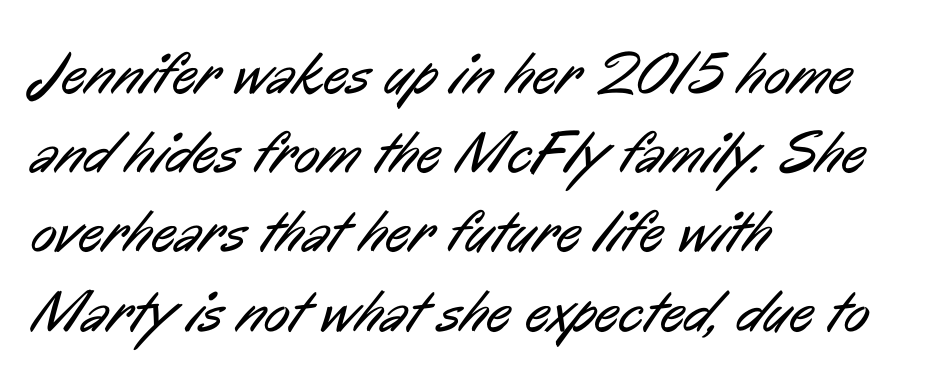
{"serif": "no", "bold": "no", "weight": "regular", "width": "condensed", "stroke_contrast": "low", "x_height": "medium", "monospaced": "no", "underline": "no", "align": "left", "line_spacing": "normal", "line_spacing_ratio": 1.32, "letter_spacing": "normal", "letter_spacing_em": 0.0, "glyph_px": 60}
